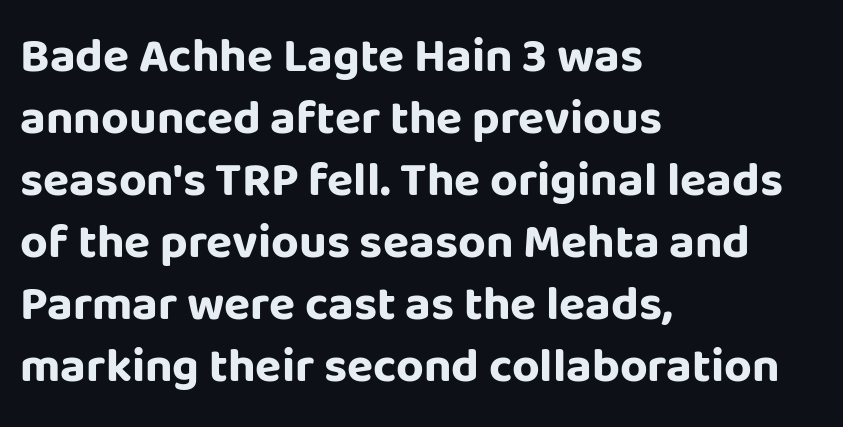
{"serif": "no", "italic": "no", "bold": "yes", "weight": "bold", "width": "normal", "stroke_contrast": "low", "x_height": "large", "monospaced": "no", "underline": "no", "align": "left", "line_spacing": "normal", "line_spacing_ratio": 1.29, "letter_spacing": "normal", "letter_spacing_em": 0.0, "glyph_px": 48}
